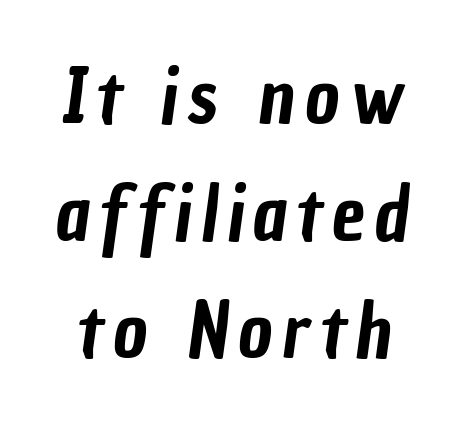
Q: Is the typeface a serif or a sans-serif typeface? A: Sans-serif.
Q: Is the text underlined? A: No.
Q: Is the spacing between lines tight, normal or loose? A: Normal.
Q: Width (condensed, normal, or wide)? A: Condensed.
Q: Stroke contrast? A: Low.
Q: x-height? A: Medium.
Q: Monospaced? A: No.
